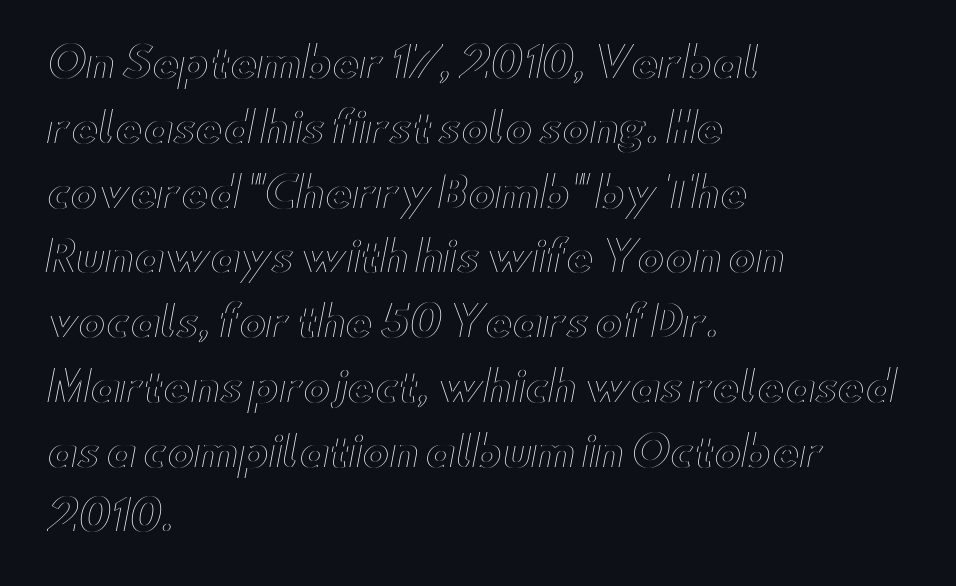
Q: Is the text italic (slanted)? A: Yes.
Q: Is the text underlined? A: No.
Q: How is the paragraph aligned? A: Left-aligned.
Q: Is the spacing between letters normal or unusually wide? A: Normal.
Q: Is the spacing between lines tight, normal or loose? A: Normal.
Q: Width (condensed, normal, or wide)? A: Wide.
Q: x-height? A: Small.
Q: Monospaced? A: No.
